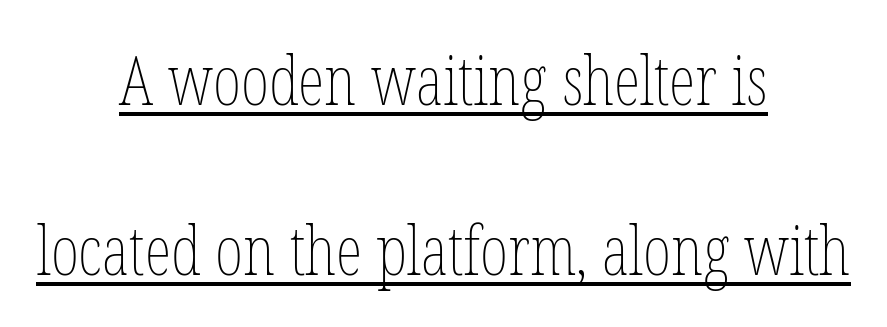
Proportional: the letters do not fall into vertical columns. Observe the ordinary spacing: letters are neighbours, not strangers. The axis of the letterforms is exactly vertical. A typesetter would call this leading open, well beyond the default. The face looks like a standard text weight, possibly lighter.
